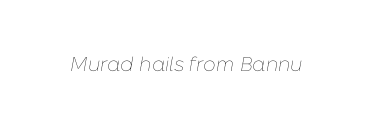
Looking at the ascenders, they clearly lean. The gaps between neighbouring characters are ordinary and unremarkable. Any mark beneath the type? The region is blank. This reads as an unemphasized weight, regular at the heaviest.
